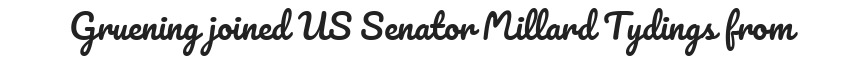
{"width": "normal", "stroke_contrast": "low", "x_height": "small", "monospaced": "no", "underline": "no", "letter_spacing": "normal", "letter_spacing_em": 0.0, "glyph_px": 34}
